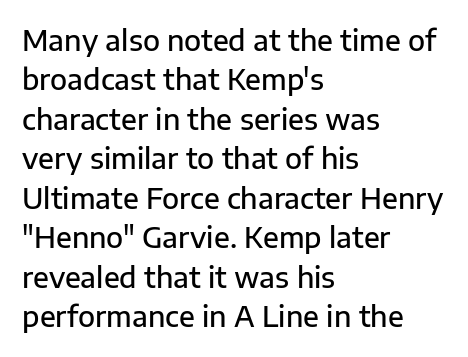
The image shows 28 px semibold sans-serif type, upright; set left-aligned, normal line spacing (1.41x), normal letter spacing, not underlined; low stroke contrast and a medium x-height.
